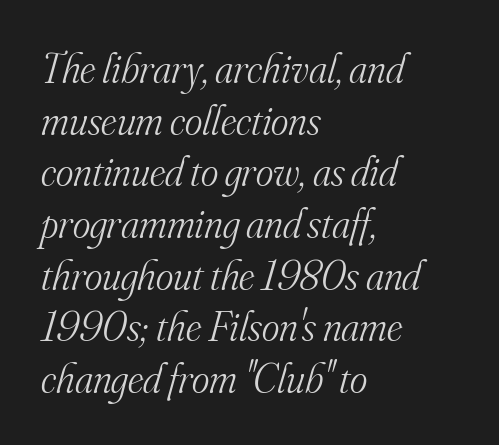
Q: Is the text bold? A: No.
Q: Is the text italic (slanted)? A: Yes, it leans right by about 16 degrees.
Q: Is the typeface a serif or a sans-serif typeface? A: Serif.
Q: Is the text underlined? A: No.
Q: How is the paragraph aligned? A: Left-aligned.
Q: Is the spacing between letters normal or unusually wide? A: Normal.
Q: Width (condensed, normal, or wide)? A: Normal.
Q: Stroke contrast? A: Medium.
Q: x-height? A: Small.
Q: Monospaced? A: No.
